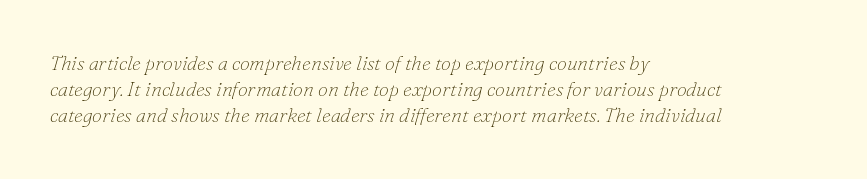
Summary of vertical rhythm: regular, with standard interline spacing. The gap between lines stays unmarked. The lines in this sample share a left origin and differ only in where they stop. A typesetter would call this zero additional tracking. No letter is thick-stroked: the sample isn't bold.
